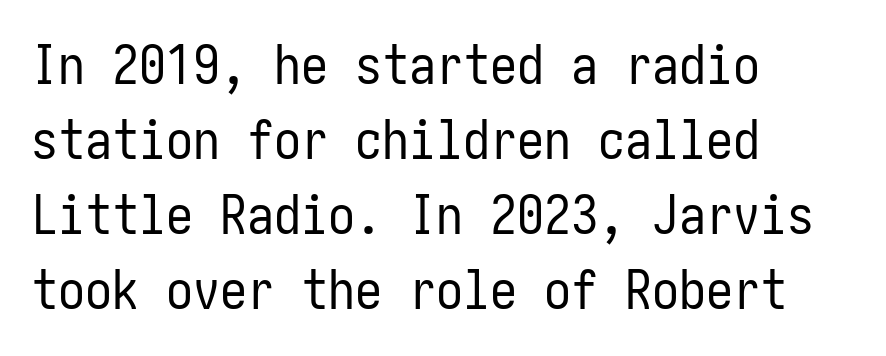
The image shows 54 px regular-weight, condensed sans-serif type, upright; set left-aligned, normal line spacing (1.39x), normal letter spacing, not underlined; low stroke contrast and a medium x-height.
